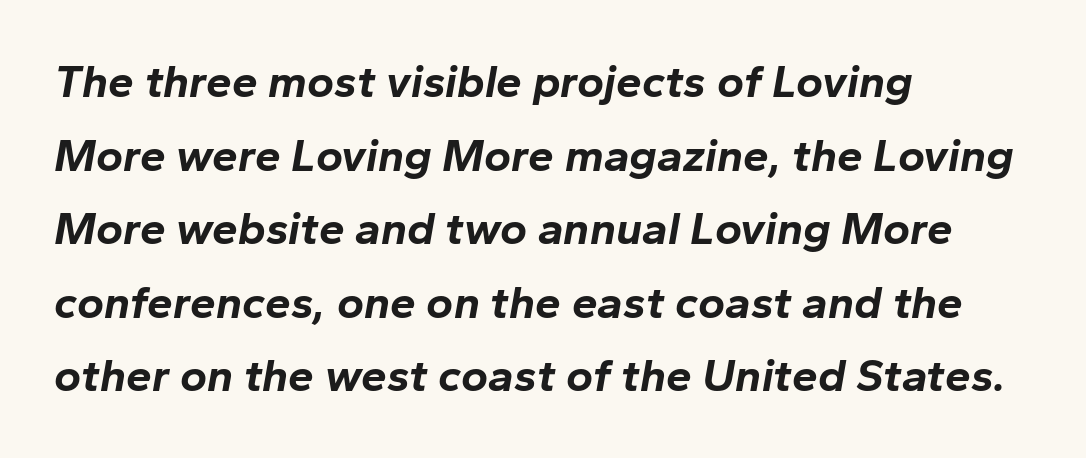
{"italic": "yes", "lean": "right", "slant_degrees": 10, "bold": "yes", "weight": "bold", "width": "normal", "stroke_contrast": "low", "x_height": "medium", "monospaced": "no", "underline": "no", "align": "left", "line_spacing": "normal", "line_spacing_ratio": 1.6, "letter_spacing": "normal", "letter_spacing_em": 0.0, "glyph_px": 46}
